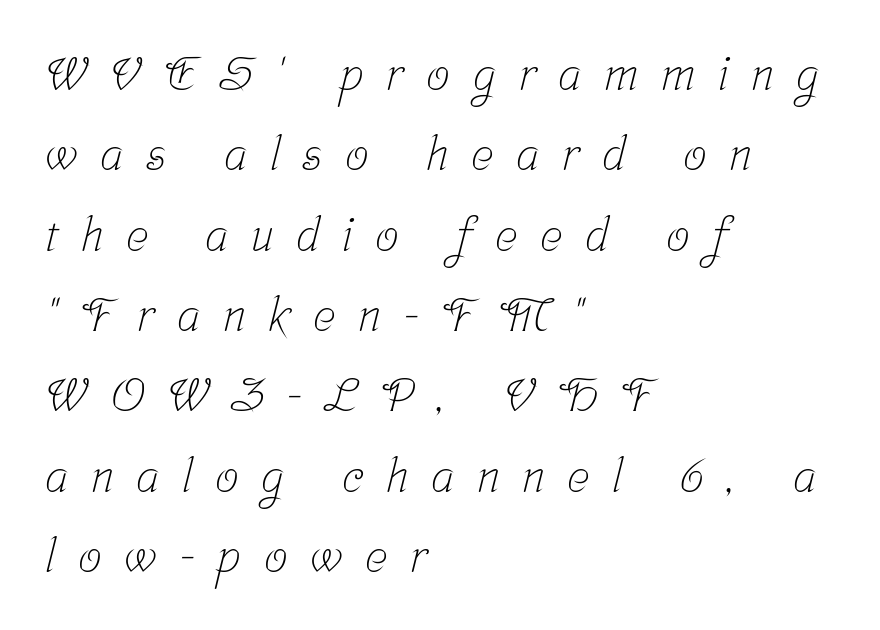
The image shows 47 px light, condensed serif type; set left-aligned, line spacing 1.71x, unusually wide letter spacing (+0.48 em), not underlined; low stroke contrast and a medium x-height.
